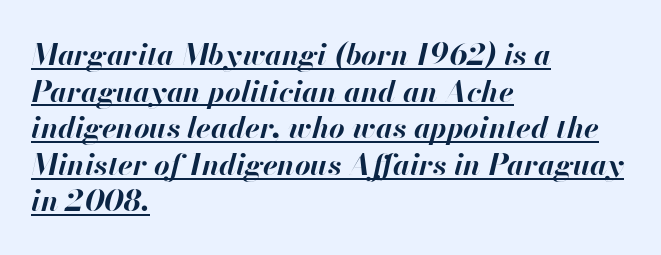
You could not count columns in this text — the font is proportionally spaced. Caption: bold face, heavy strokes. Italic? Definitely — the glyphs are oblique. Underline: present. Observe the ordinary spacing: letters are neighbours, not strangers.
